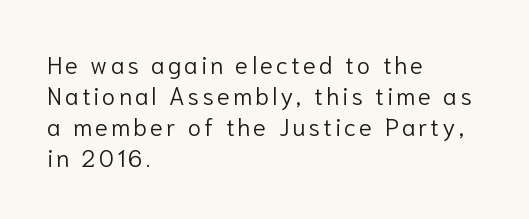
The image shows 24 px text type, upright; set left-aligned, normal line spacing (1.29x), not underlined.
